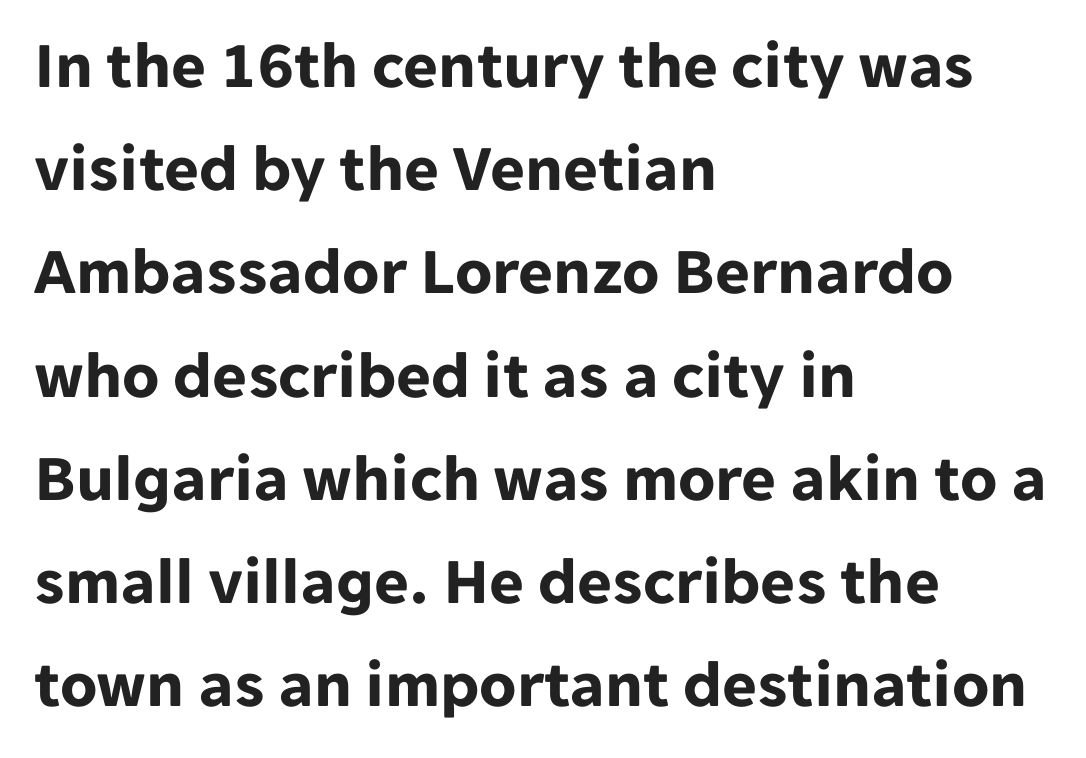
The image shows 67 px bold sans-serif type, upright; set left-aligned, normal line spacing (1.54x), normal letter spacing, not underlined; low stroke contrast and a medium x-height.
